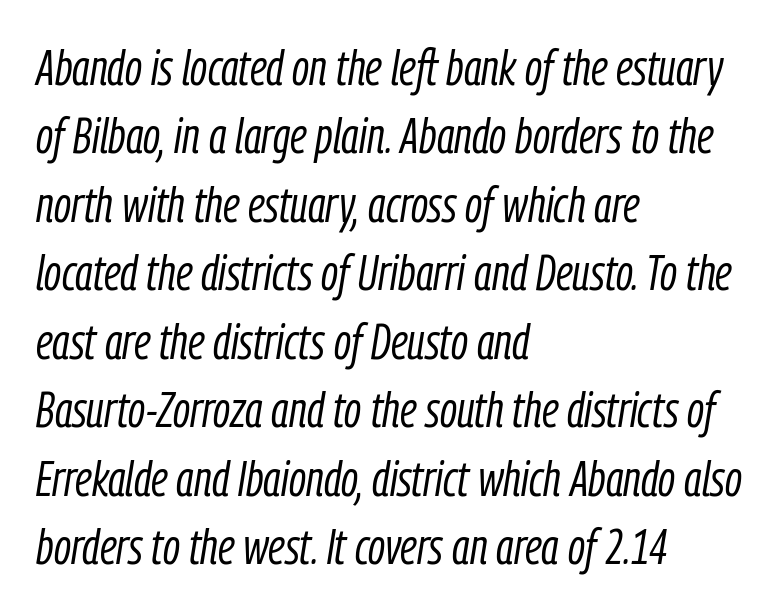
{"italic": "yes", "lean": "right", "slant_degrees": 9, "bold": "no", "weight": "light", "width": "condensed", "stroke_contrast": "low", "x_height": "medium", "monospaced": "no", "underline": "no", "align": "left", "line_spacing": "normal", "line_spacing_ratio": 1.37, "letter_spacing": "normal", "letter_spacing_em": 0.0, "glyph_px": 50}
